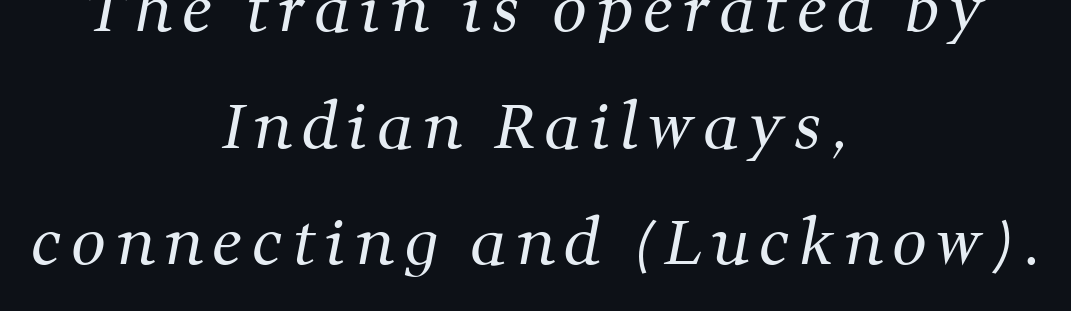
The letters advance in unequal steps, a hallmark of proportional type. Unbolded letterforms with no extra heft. Has an underline been added? It has not. The typeface chosen for these lines features serifs. If you measured baseline to baseline, you'd find a long distance. Short and long lines alike share a common midpoint.
